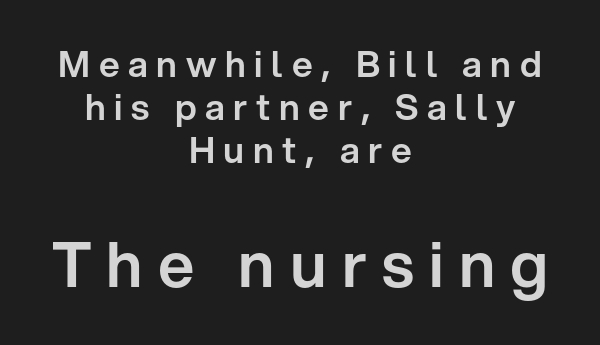
{"serif": "no", "italic": "no", "width": "normal", "stroke_contrast": "low", "x_height": "medium", "monospaced": "no", "underline": "no", "align": "center", "line_spacing_ratio": 1.2, "letter_spacing": "wide", "letter_spacing_em": 0.24, "larger_block": "second", "size_ratio": 1.75, "glyph_px": 63}
